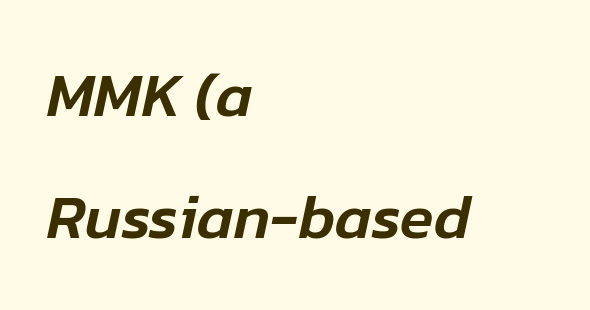
Q: Is the text italic (slanted)? A: Yes, it leans right by about 12 degrees.
Q: Is the text underlined? A: No.
Q: How is the paragraph aligned? A: Left-aligned.
Q: Is the spacing between letters normal or unusually wide? A: Normal.
Q: Is the spacing between lines tight, normal or loose? A: Loose.
Q: Width (condensed, normal, or wide)? A: Normal.
Q: Stroke contrast? A: Low.
Q: x-height? A: Medium.
Q: Monospaced? A: No.
